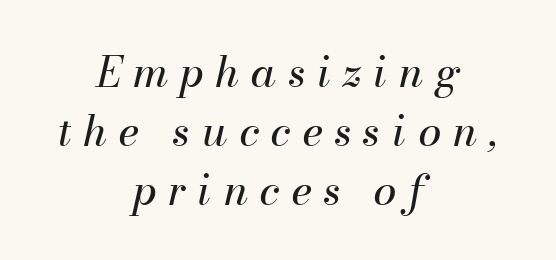
Q: Is the text bold? A: No.
Q: Is the text italic (slanted)? A: Yes, it leans right by about 13 degrees.
Q: Is the text underlined? A: No.
Q: How is the paragraph aligned? A: Centered.
Q: Is the spacing between letters normal or unusually wide? A: Unusually wide.
Q: Is the spacing between lines tight, normal or loose? A: Normal.
Q: Width (condensed, normal, or wide)? A: Normal.
Q: Stroke contrast? A: Medium.
Q: x-height? A: Small.
Q: Monospaced? A: No.
